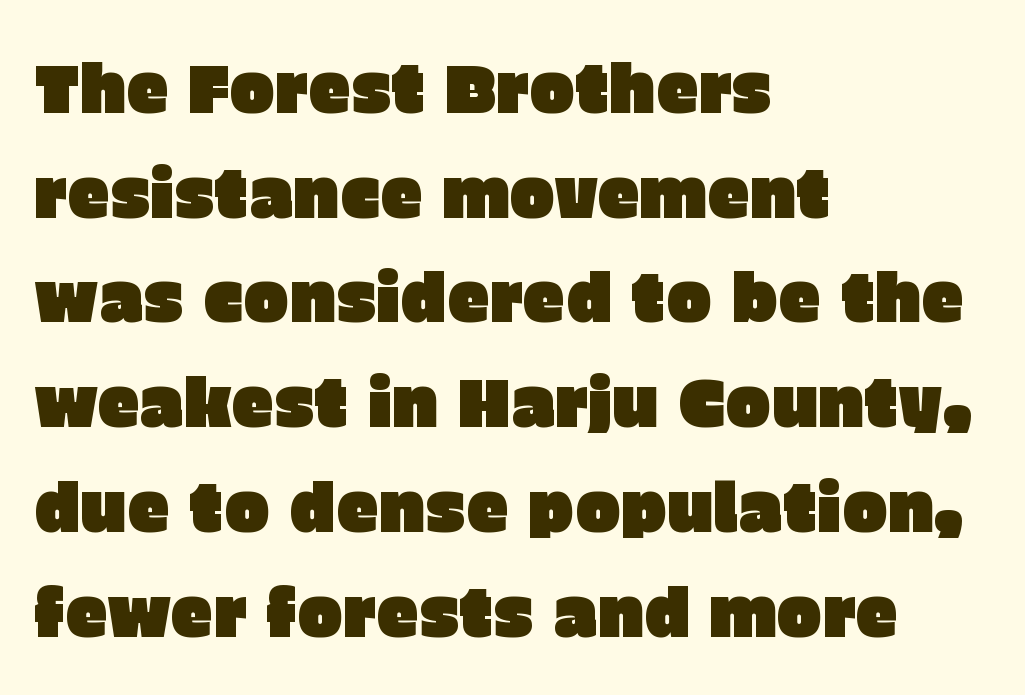
The image shows 68 px sans-serif type, upright; set left-aligned, normal line spacing (1.54x), normal letter spacing, not underlined; low stroke contrast and a large x-height.
